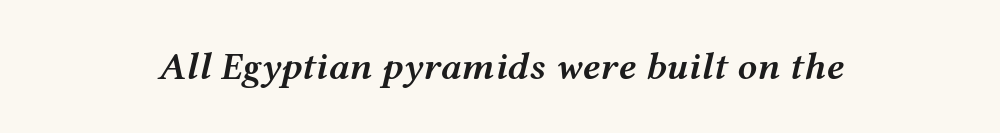
Q: Is the text bold? A: Semi-bold.
Q: Is the text italic (slanted)? A: Yes, it leans right by about 12 degrees.
Q: Is the text underlined? A: No.
Q: Is the spacing between letters normal or unusually wide? A: Normal.
Q: Width (condensed, normal, or wide)? A: Wide.
Q: Stroke contrast? A: Medium.
Q: x-height? A: Medium.
Q: Monospaced? A: No.
